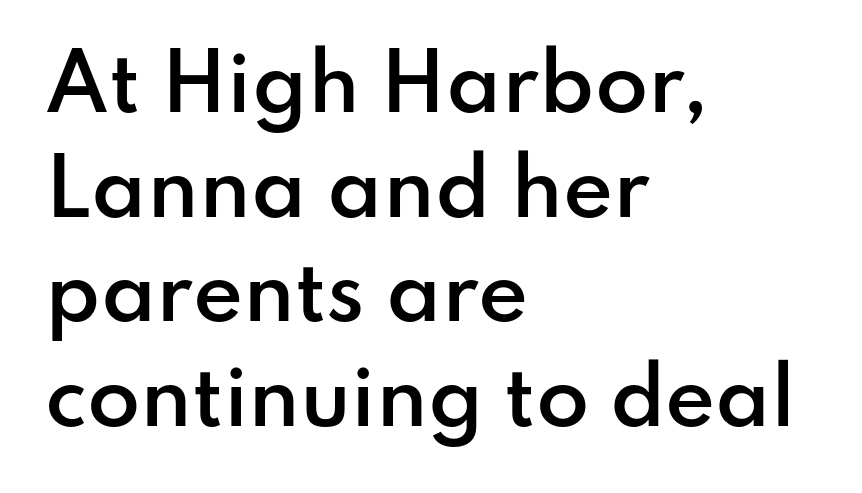
{"serif": "no", "italic": "no", "bold": "semi", "weight": "semibold", "width": "normal", "stroke_contrast": "low", "x_height": "small", "monospaced": "no", "underline": "no", "align": "left", "line_spacing": "normal", "line_spacing_ratio": 1.36, "letter_spacing": "normal", "letter_spacing_em": 0.0, "glyph_px": 77}
